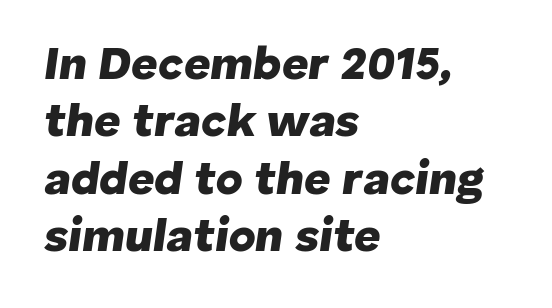
The image shows 46 px heavy type, italic (leaning right); set left-aligned, normal line spacing (1.25x), normal letter spacing, not underlined; low stroke contrast and a medium x-height.
